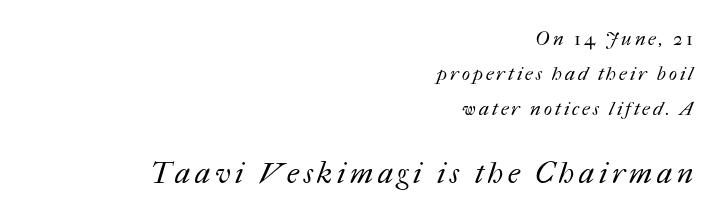
{"bold": "no", "weight": "regular", "width": "normal", "stroke_contrast": "medium", "x_height": "medium", "monospaced": "no", "underline": "no", "align": "right", "line_spacing_ratio": 1.85, "larger_block": "second", "size_ratio": 1.53, "glyph_px": 29}
